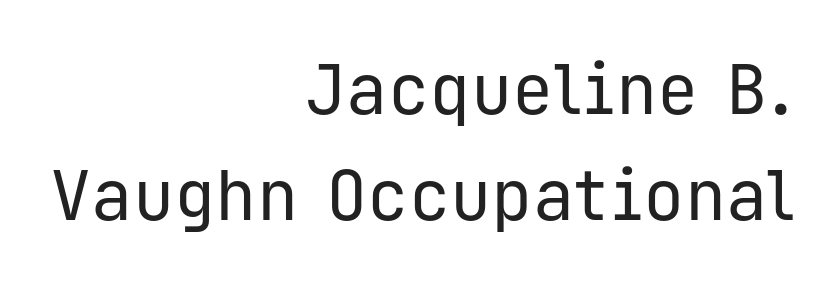
The image shows 69 px regular-weight sans-serif type, upright, monospaced; set right-aligned, normal line spacing (1.53x), normal letter spacing, not underlined; low stroke contrast and a medium x-height.
